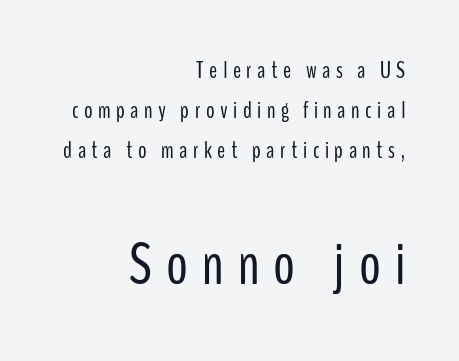
{"serif": "no", "italic": "no", "bold": "no", "weight": "light", "width": "condensed", "stroke_contrast": "low", "x_height": "medium", "monospaced": "no", "underline": "no", "align": "right", "line_spacing": "normal", "line_spacing_ratio": 1.67, "letter_spacing": "wide", "letter_spacing_em": 0.23, "larger_block": "second", "size_ratio": 2.54, "glyph_px": 61}
